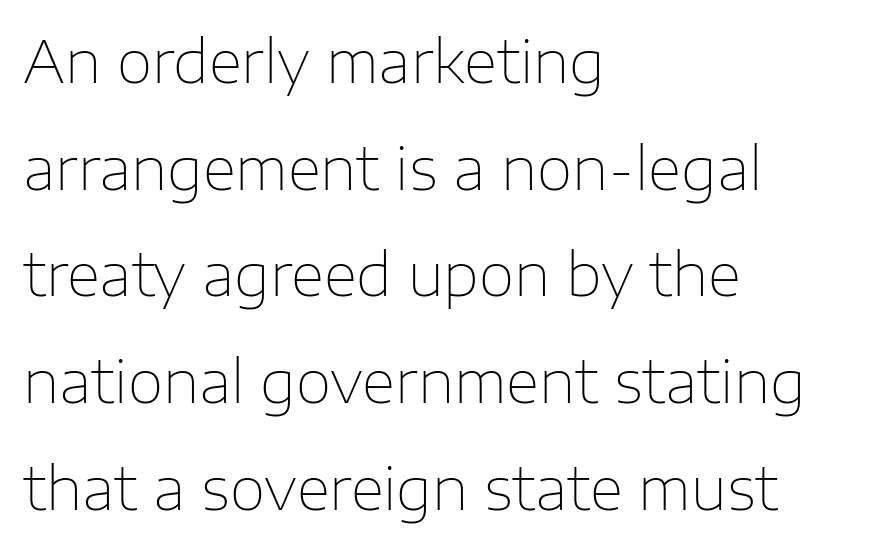
{"serif": "no", "italic": "no", "bold": "no", "weight": "thin", "width": "normal", "stroke_contrast": "low", "x_height": "medium", "monospaced": "no", "underline": "no", "align": "left", "line_spacing_ratio": 1.84, "letter_spacing": "normal", "letter_spacing_em": 0.0, "glyph_px": 58}
